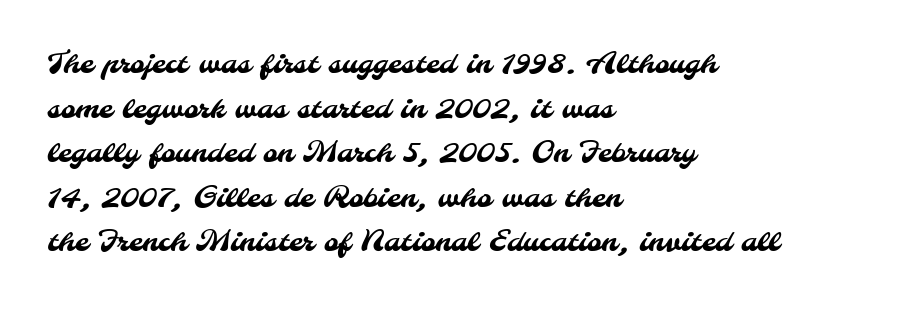
The image shows 28 px sans-serif type; set left-aligned, normal line spacing (1.59x), normal letter spacing, not underlined; medium stroke contrast and a small x-height.
